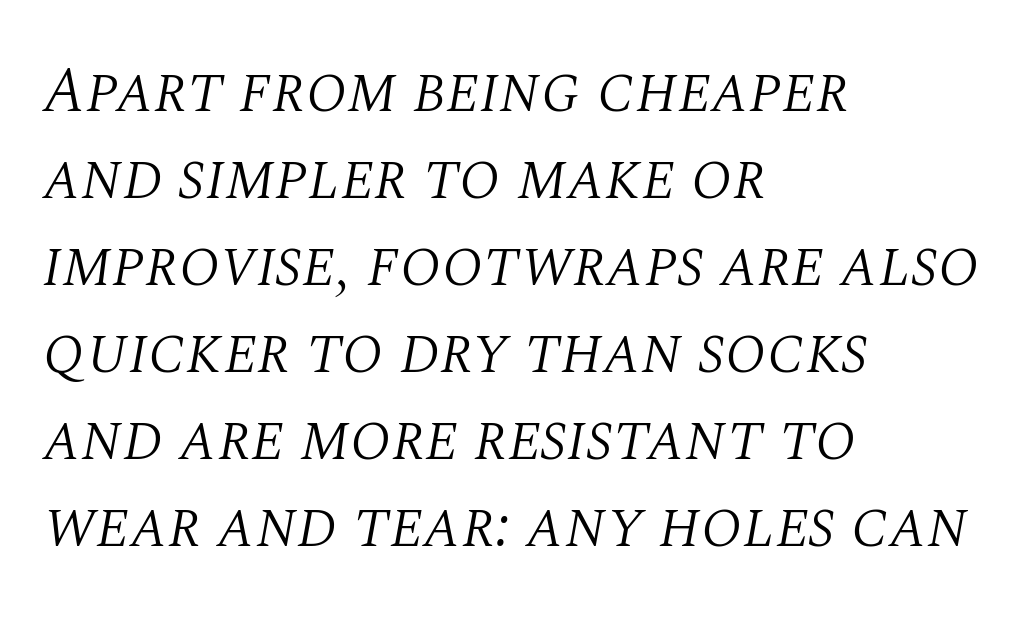
The image shows 64 px light serif type, italic (leaning right); set left-aligned, normal line spacing (1.36x), normal letter spacing, not underlined; medium stroke contrast and a large x-height.
